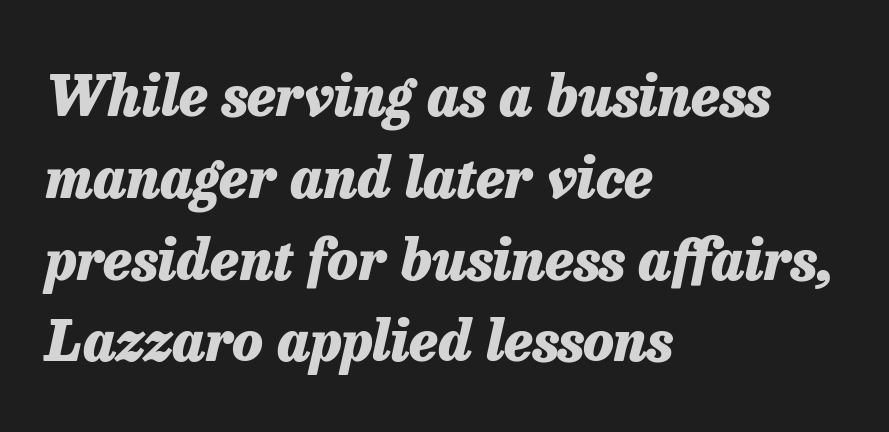
The foot of each line stays bare and open. Quick note: interline space is typical. Typographic density is high because the face is bold. The text block is weighted toward the left margin, trailing off unevenly rightward.
